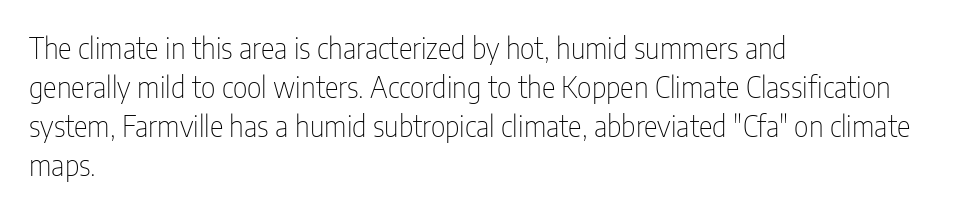
Q: Is the text bold? A: No.
Q: Is the text italic (slanted)? A: No, it is upright.
Q: Is the typeface a serif or a sans-serif typeface? A: Sans-serif.
Q: Is the text underlined? A: No.
Q: How is the paragraph aligned? A: Left-aligned.
Q: Is the spacing between letters normal or unusually wide? A: Normal.
Q: Is the spacing between lines tight, normal or loose? A: Normal.
Q: Width (condensed, normal, or wide)? A: Condensed.
Q: Stroke contrast? A: Low.
Q: x-height? A: Medium.
Q: Monospaced? A: No.
